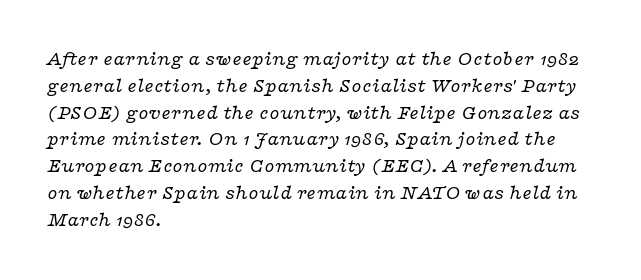
Q: Is the text bold? A: No.
Q: Is the text italic (slanted)? A: Yes, it leans right by about 16 degrees.
Q: Is the text underlined? A: No.
Q: How is the paragraph aligned? A: Left-aligned.
Q: Is the spacing between letters normal or unusually wide? A: Normal.
Q: Is the spacing between lines tight, normal or loose? A: Normal.
